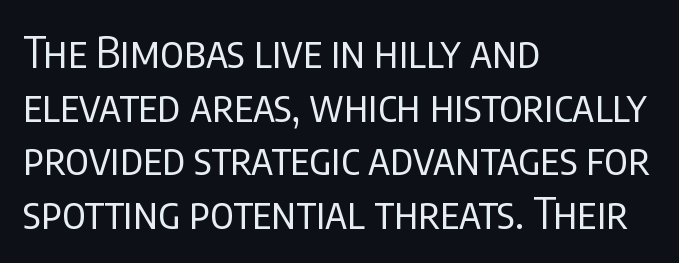
The image shows 43 px regular-weight, condensed sans-serif type, upright; set left-aligned, normal line spacing (1.25x), normal letter spacing, not underlined; low stroke contrast and a large x-height.
